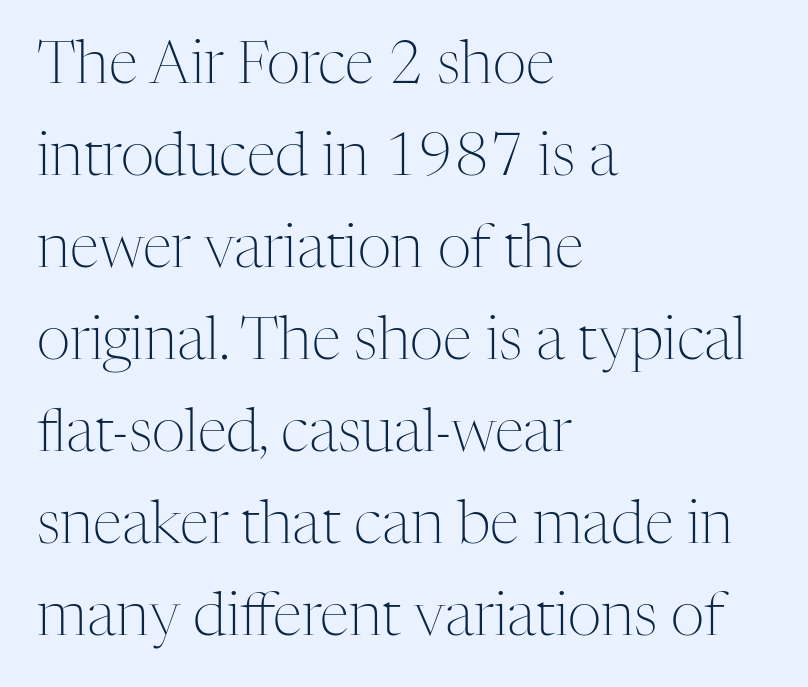
The image shows 59 px light serif type, upright; set left-aligned, normal line spacing (1.56x), normal letter spacing, not underlined; medium stroke contrast and a medium x-height.
